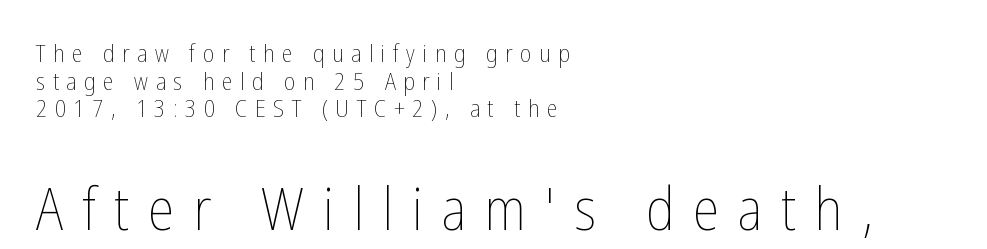
The image shows 59 px thin, condensed type, upright; set left-aligned, tight line spacing (1.15x), unusually wide letter spacing (+0.32 em), not underlined; the second (bottom) block is 2.46x larger; low stroke contrast and a medium x-height.
